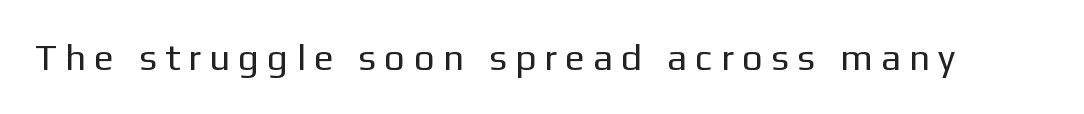
The image shows 37 px regular-weight sans-serif type, upright; set unusually wide letter spacing (+0.22 em), not underlined; low stroke contrast and a medium x-height.
